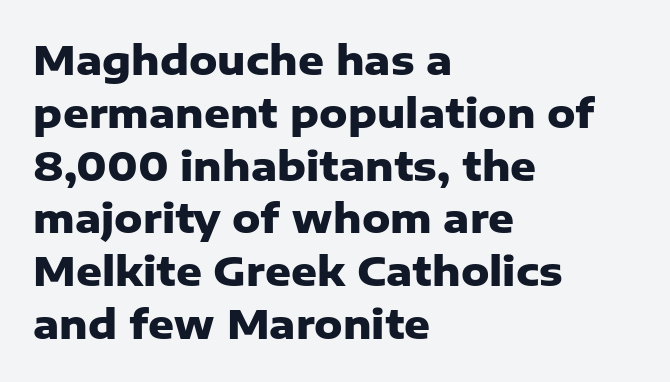
The type sits square on the baseline with zero lean. Its strokes are broad and dark, the hallmark of bold type. Varying glyph widths throughout — classic text-font behaviour. This sample keeps an unexceptional amount of space between lines.
